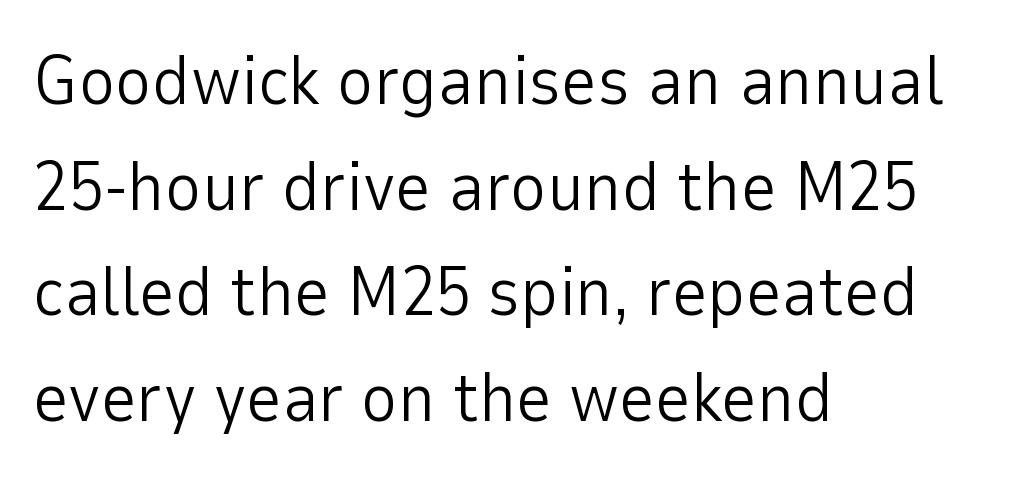
The leading is moderate, giving the passage an even texture. Varying glyph widths throughout — classic text-font behaviour. Decoration check: the copy has no underline. When letters stand straight like this, we call the style roman or upright. Weight: in the light-to-regular range. The letters sit at their default tracking, neither squeezed nor spread.
